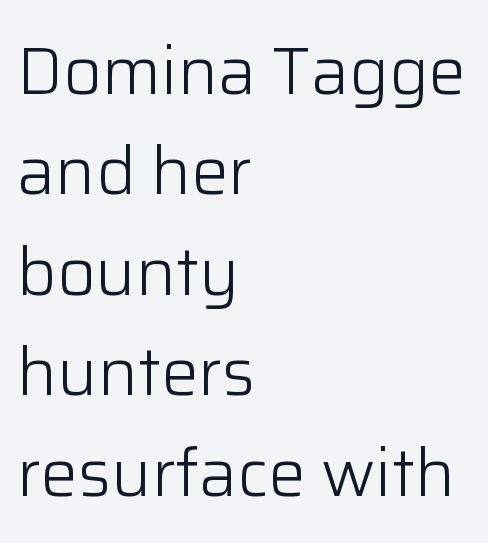
{"serif": "no", "italic": "no", "bold": "no", "weight": "light", "width": "normal", "stroke_contrast": "low", "x_height": "medium", "monospaced": "no", "underline": "no", "align": "left", "line_spacing": "normal", "line_spacing_ratio": 1.5, "letter_spacing": "normal", "letter_spacing_em": 0.0, "glyph_px": 67}
